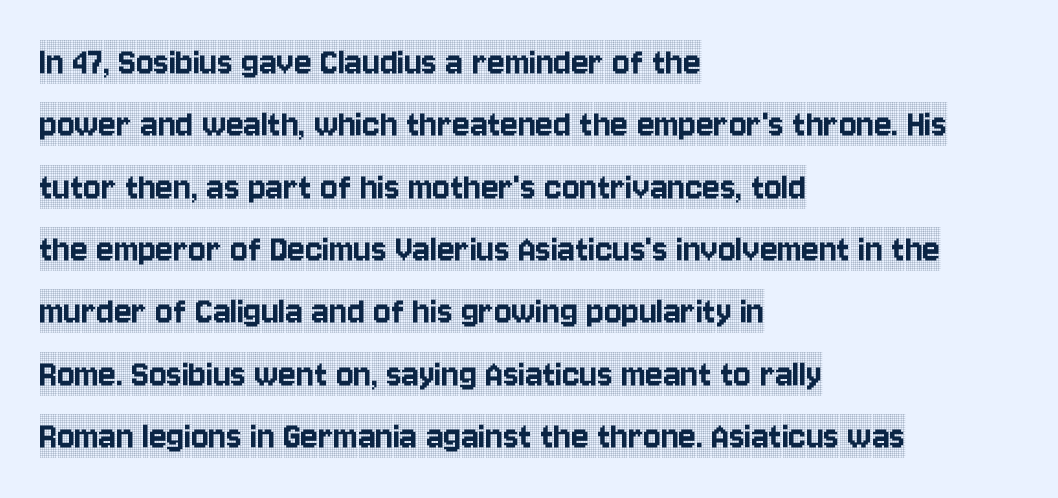
The passage shown is not underscored anywhere. Visually the block forms a straight wall on the left and a jagged coastline on the right. In terms of letterform style, serifs are clearly present. Inter-character spacing is left at the font's built-in metrics.
